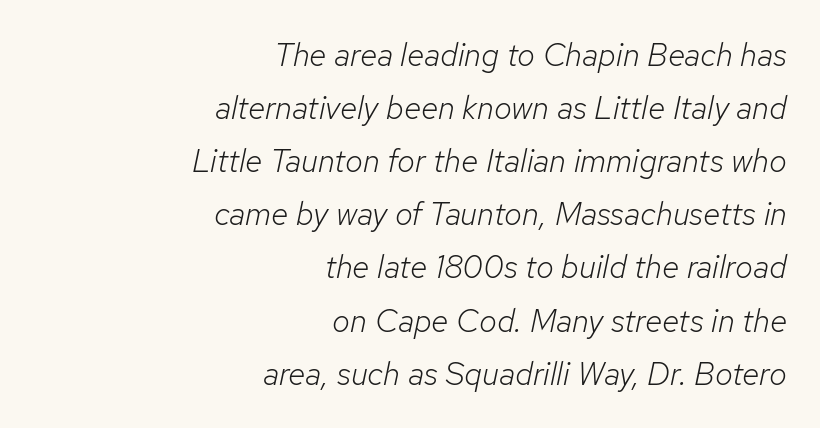
A flush-right, rag-left setting is used for this passage. A bare baseline throughout the passage. Stems and bowls with no extra thickness — not bold. These lines are rendered in a variable-pitch font. Style check: oblique. Students, note that the glyphs here touch the page at normal intervals.
